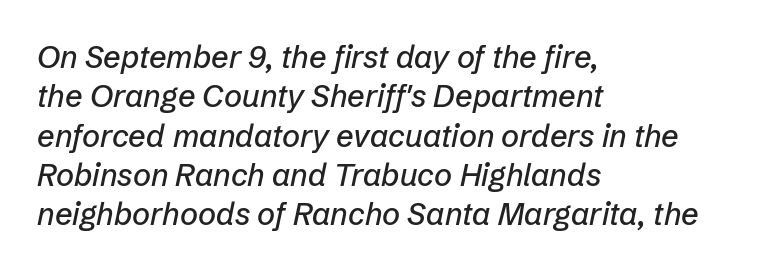
Is the block centered? No — it sits flush against the left margin. Plain, unruled lines of type. The face used here is rendered with its standard letterfit. These lines are rendered in a variable-pitch font. Slanted lettering throughout.
